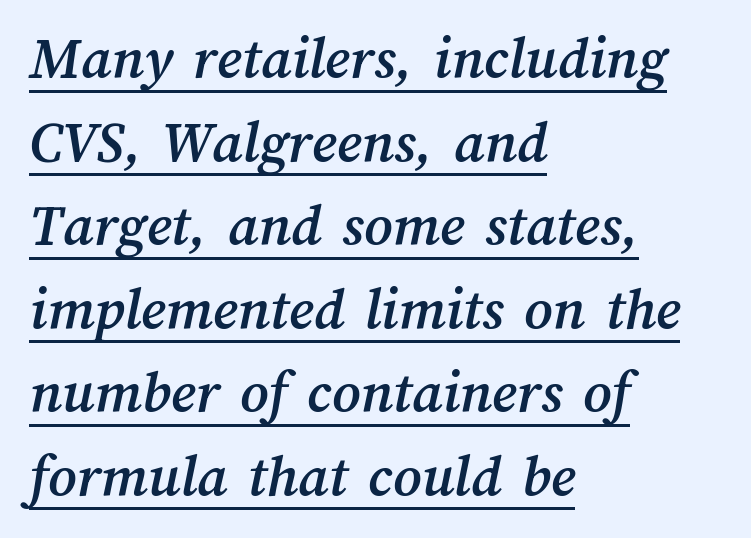
The image shows 61 px text type; set left-aligned, normal line spacing (1.37x), normal letter spacing, underlined; medium stroke contrast and a medium x-height.
